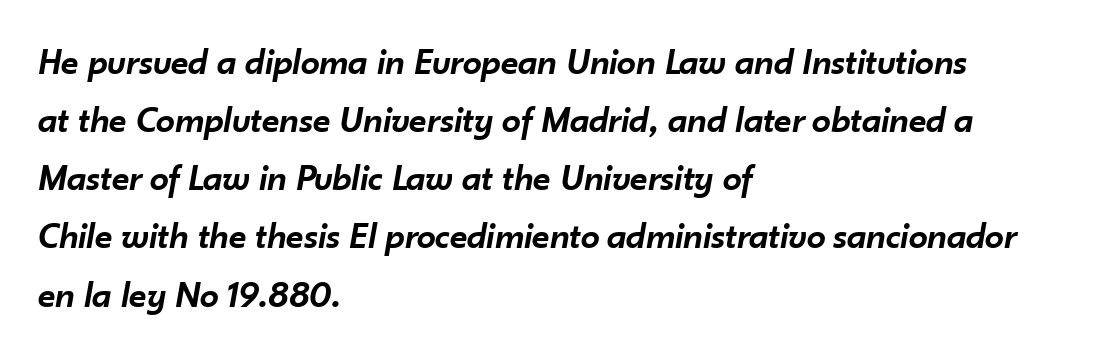
The image shows 38 px semibold type, italic (leaning right); set left-aligned, normal line spacing (1.53x), normal letter spacing, not underlined; low stroke contrast and a small x-height.
